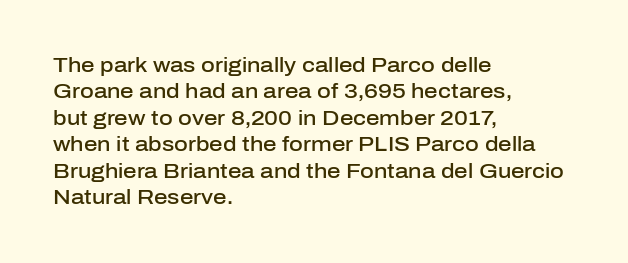
Q: Is the text bold? A: Semi-bold.
Q: Is the text italic (slanted)? A: No, it is upright.
Q: Is the text underlined? A: No.
Q: How is the paragraph aligned? A: Left-aligned.
Q: Is the spacing between letters normal or unusually wide? A: Normal.
Q: Is the spacing between lines tight, normal or loose? A: Normal.
